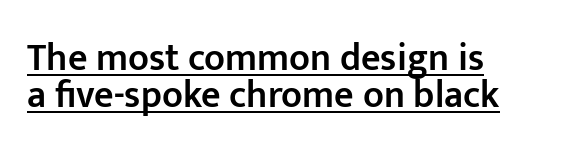
Q: Is the text bold? A: Semi-bold.
Q: Is the text italic (slanted)? A: No, it is upright.
Q: Is the typeface a serif or a sans-serif typeface? A: Sans-serif.
Q: Is the text underlined? A: Yes.
Q: How is the paragraph aligned? A: Left-aligned.
Q: Is the spacing between letters normal or unusually wide? A: Normal.
Q: Is the spacing between lines tight, normal or loose? A: Tight.
Q: Width (condensed, normal, or wide)? A: Normal.
Q: Stroke contrast? A: Low.
Q: x-height? A: Medium.
Q: Monospaced? A: No.
